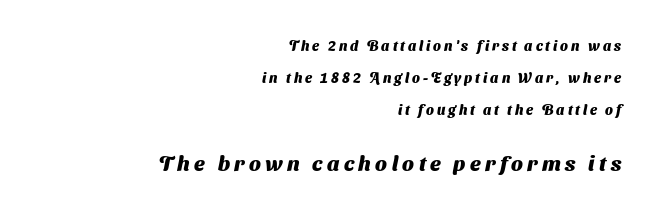
Q: Is the text bold? A: Yes.
Q: Is the text underlined? A: No.
Q: How is the paragraph aligned? A: Right-aligned.
Q: Is the spacing between letters normal or unusually wide? A: Unusually wide.
Q: Is the spacing between lines tight, normal or loose? A: Loose.
Q: Which block of text is set in a larger size, the first (top) or the second (bottom)? A: The second (bottom) one.
